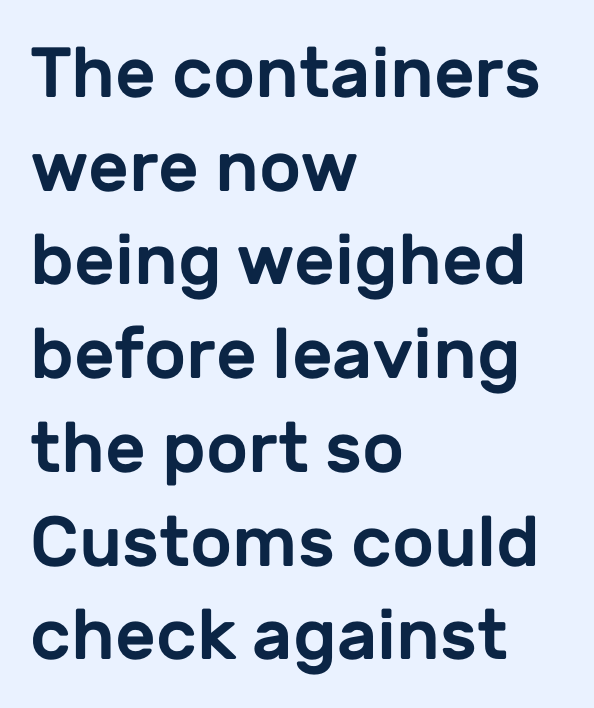
Q: Is the text italic (slanted)? A: No, it is upright.
Q: Is the typeface a serif or a sans-serif typeface? A: Sans-serif.
Q: Is the text underlined? A: No.
Q: How is the paragraph aligned? A: Left-aligned.
Q: Is the spacing between letters normal or unusually wide? A: Normal.
Q: Is the spacing between lines tight, normal or loose? A: Normal.
Q: Width (condensed, normal, or wide)? A: Normal.
Q: Stroke contrast? A: Low.
Q: x-height? A: Medium.
Q: Monospaced? A: No.
